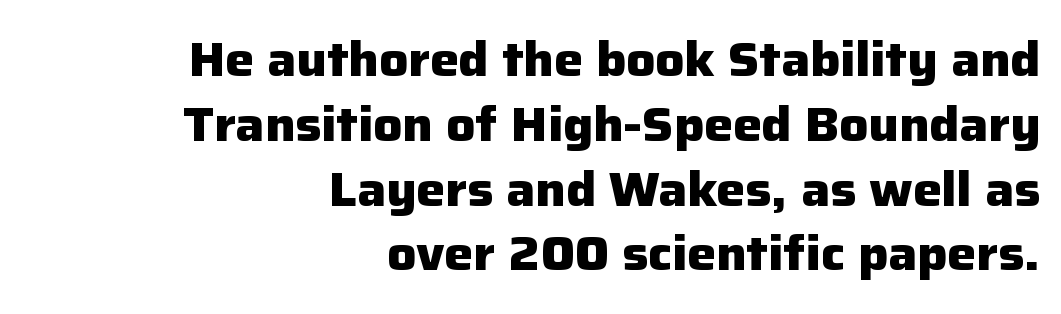
{"serif": "no", "italic": "no", "bold": "yes", "weight": "heavy", "width": "normal", "stroke_contrast": "low", "x_height": "medium", "monospaced": "no", "underline": "no", "align": "right", "line_spacing": "normal", "line_spacing_ratio": 1.35, "letter_spacing": "normal", "letter_spacing_em": 0.0, "glyph_px": 48}
